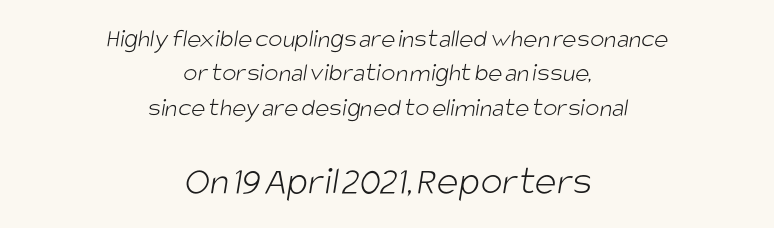
{"serif": "no", "bold": "no", "weight": "light", "width": "condensed", "stroke_contrast": "low", "x_height": "large", "monospaced": "no", "underline": "no", "align": "center", "line_spacing": "normal", "line_spacing_ratio": 1.27, "letter_spacing": "normal", "letter_spacing_em": 0.0, "larger_block": "second", "size_ratio": 1.52, "glyph_px": 41}
